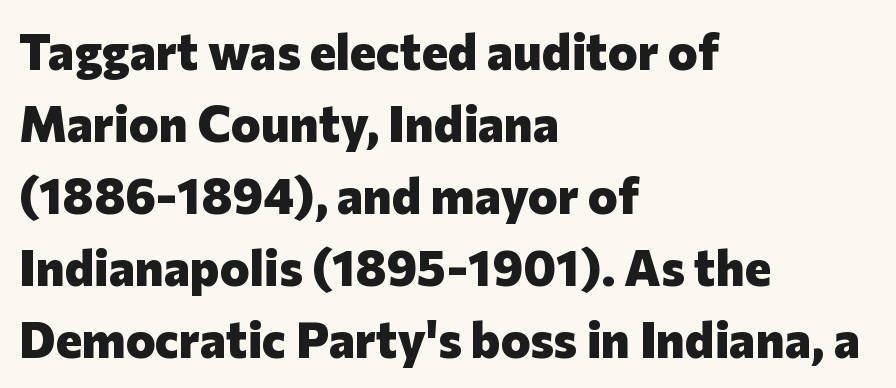
The image shows 50 px heavy sans-serif type, upright; set left-aligned, normal line spacing (1.44x), normal letter spacing, not underlined; low stroke contrast and a medium x-height.
